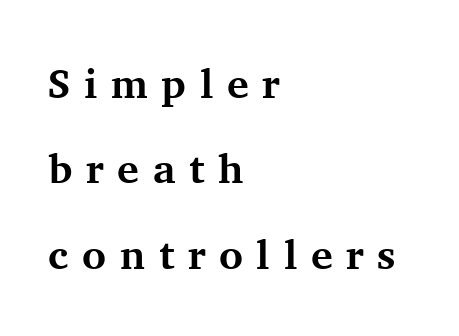
The image shows 41 px bold serif type, upright; set left-aligned, loose line spacing (2.08x), unusually wide letter spacing (+0.33 em), not underlined; medium stroke contrast and a medium x-height.
